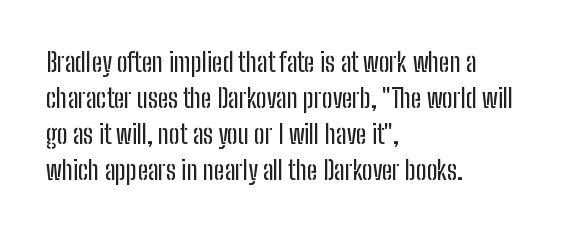
The image shows 26 px text type, upright; set left-aligned, normal line spacing (1.39x), normal letter spacing, not underlined.
